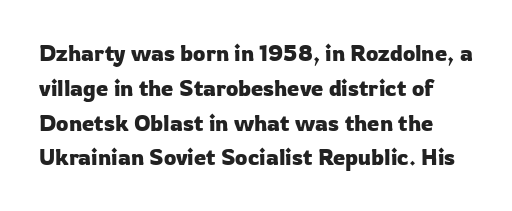
The image shows 22 px text type, upright; set normal line spacing (1.58x), normal letter spacing, not underlined.
